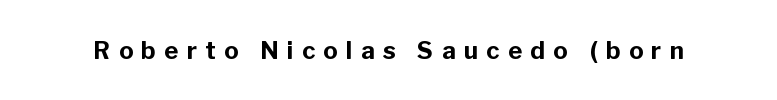
Q: Is the text bold? A: Yes.
Q: Is the text italic (slanted)? A: No, it is upright.
Q: Is the text underlined? A: No.
Q: Is the spacing between letters normal or unusually wide? A: Unusually wide.
